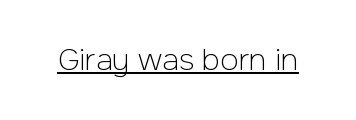
Q: Is the text bold? A: No.
Q: Is the text italic (slanted)? A: No, it is upright.
Q: Is the typeface a serif or a sans-serif typeface? A: Sans-serif.
Q: Is the text underlined? A: Yes.
Q: Is the spacing between letters normal or unusually wide? A: Normal.
Q: Width (condensed, normal, or wide)? A: Normal.
Q: Stroke contrast? A: Low.
Q: x-height? A: Medium.
Q: Monospaced? A: No.
